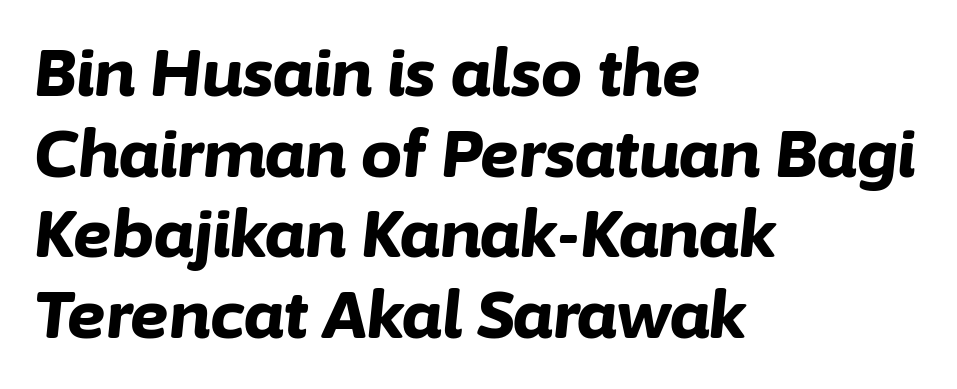
Decoration check: the copy has no underline. Strokes here are thick enough to call this a true bold. Characters follow at the spacing the type designer built in. Emphasis-style slanted type is in use. The lines in this sample share a left origin and differ only in where they stop. The passage shown is typed in a proportional face where columns would drift.
